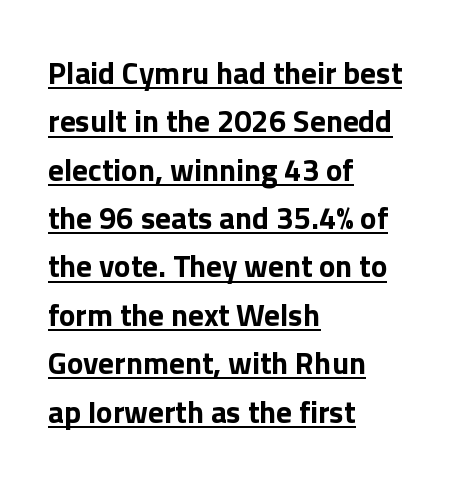
The image shows 31 px bold sans-serif type, upright; set left-aligned, normal line spacing (1.56x), normal letter spacing, underlined; low stroke contrast and a medium x-height.
